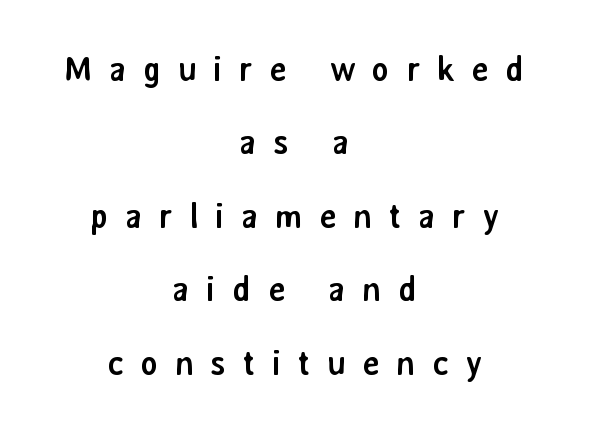
Q: Is the text bold? A: Yes.
Q: Is the text italic (slanted)? A: No, it is upright.
Q: Is the typeface a serif or a sans-serif typeface? A: Sans-serif.
Q: Is the text underlined? A: No.
Q: How is the paragraph aligned? A: Centered.
Q: Is the spacing between letters normal or unusually wide? A: Unusually wide.
Q: Is the spacing between lines tight, normal or loose? A: Loose.
Q: Width (condensed, normal, or wide)? A: Normal.
Q: Stroke contrast? A: Low.
Q: x-height? A: Medium.
Q: Monospaced? A: No.
